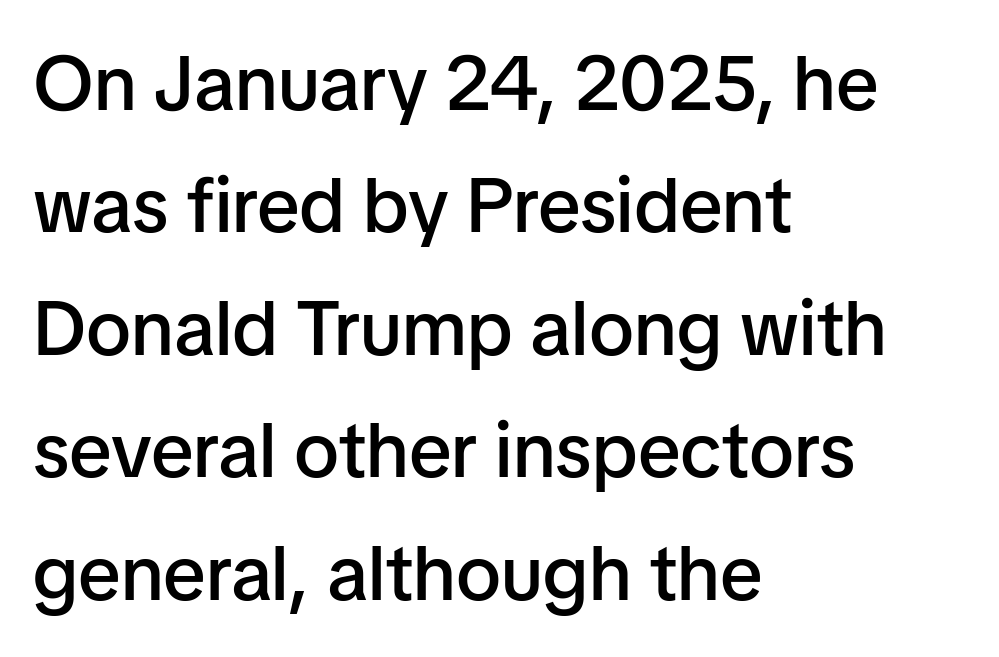
{"serif": "no", "italic": "no", "bold": "semi", "weight": "semibold", "width": "normal", "stroke_contrast": "low", "x_height": "medium", "monospaced": "no", "underline": "no", "align": "left", "line_spacing": "normal", "line_spacing_ratio": 1.59, "letter_spacing": "normal", "letter_spacing_em": 0.0, "glyph_px": 77}
